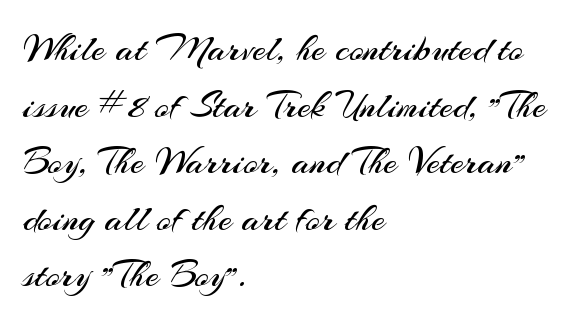
{"serif": "no", "bold": "no", "weight": "regular", "width": "normal", "stroke_contrast": "medium", "x_height": "small", "monospaced": "no", "underline": "no", "align": "left", "line_spacing": "normal", "line_spacing_ratio": 1.45, "letter_spacing": "normal", "letter_spacing_em": 0.0, "glyph_px": 39}
